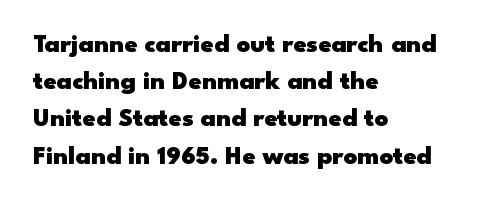
Notice how descenders clear the ascenders below comfortably — that's standard leading. Compared with an ordinary text face, these strokes are far heavier — a full bold. Compared with typical body copy, the letter spacing here is the same. Italic: no, the glyphs are upright roman. The rag falls on the right side of this text block. Descenders hang freely into open space.
